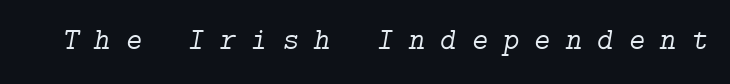
Quick note: italic. The space beneath each line is pristine and unruled. The font family rendered here belongs to the serif group. The type is letterspaced generously, with wide tracking.
